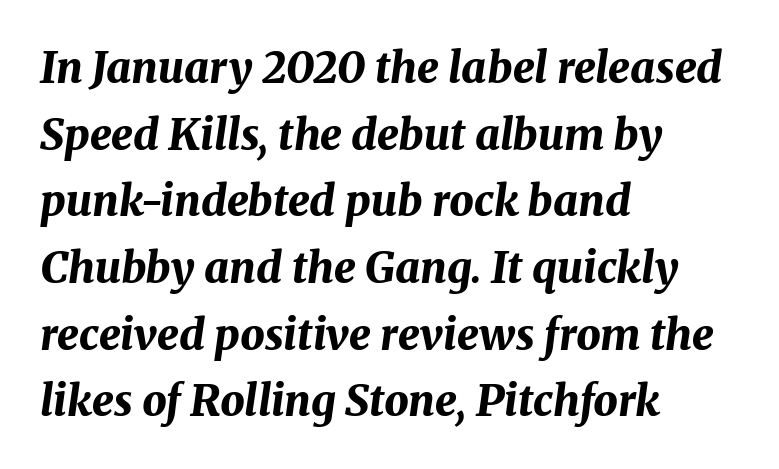
The image shows 43 px bold type, italic (leaning right); set left-aligned, normal line spacing (1.55x), normal letter spacing, not underlined; medium stroke contrast and a medium x-height.
